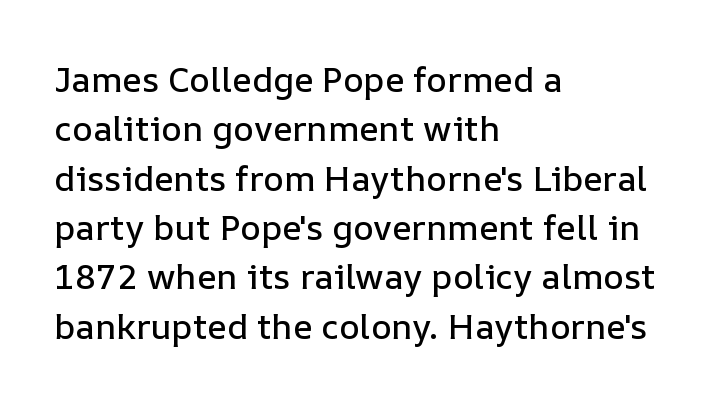
Do the characters align in a grid? No, the font is proportional. Plain, unruled lines of type. Each word holds together tightly as a unit, with standard inter-letter gaps. Reading down the column, the eye jumps a familiar distance to each next line. Posture: vertical.
